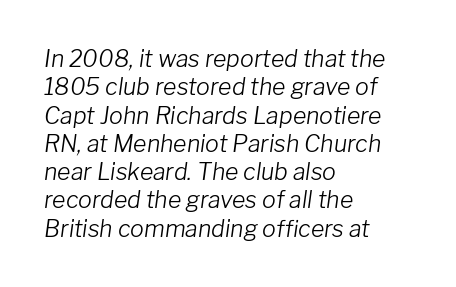
The image shows 23 px text type, italic (leaning right); set left-aligned, line spacing 1.23x, normal letter spacing, not underlined.
